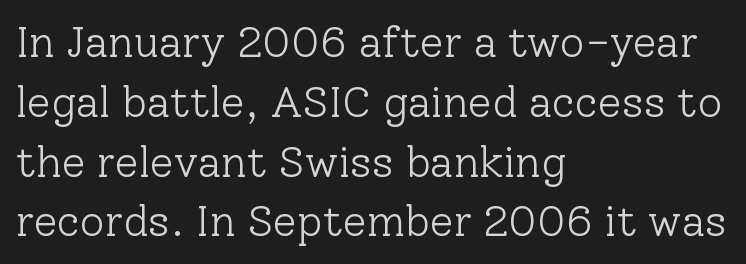
Q: Is the text bold? A: No.
Q: Is the text italic (slanted)? A: No, it is upright.
Q: Is the typeface a serif or a sans-serif typeface? A: Serif.
Q: Is the text underlined? A: No.
Q: How is the paragraph aligned? A: Left-aligned.
Q: Is the spacing between letters normal or unusually wide? A: Normal.
Q: Is the spacing between lines tight, normal or loose? A: Normal.
Q: Width (condensed, normal, or wide)? A: Normal.
Q: Stroke contrast? A: Low.
Q: x-height? A: Medium.
Q: Monospaced? A: No.
